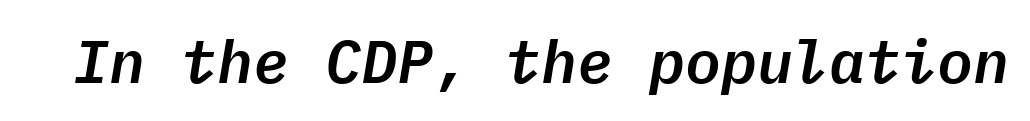
{"italic": "yes", "lean": "right", "slant_degrees": 9, "width": "normal", "stroke_contrast": "low", "x_height": "medium", "monospaced": "yes", "underline": "no", "letter_spacing": "normal", "letter_spacing_em": 0.0, "glyph_px": 60}
